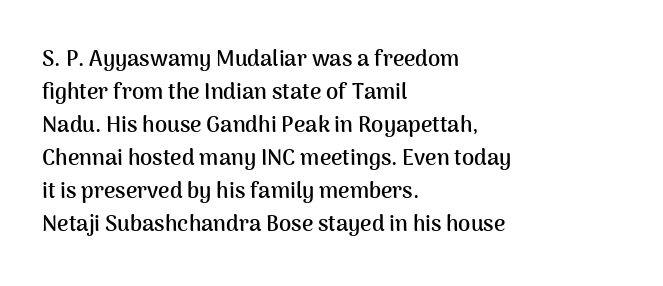
Q: Is the text bold? A: Yes.
Q: Is the text italic (slanted)? A: No, it is upright.
Q: Is the text underlined? A: No.
Q: How is the paragraph aligned? A: Left-aligned.
Q: Is the spacing between letters normal or unusually wide? A: Normal.
Q: Is the spacing between lines tight, normal or loose? A: Normal.
